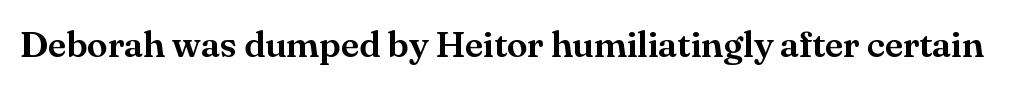
The image shows 37 px serif type, upright; set normal letter spacing, not underlined; medium stroke contrast and a small x-height.
